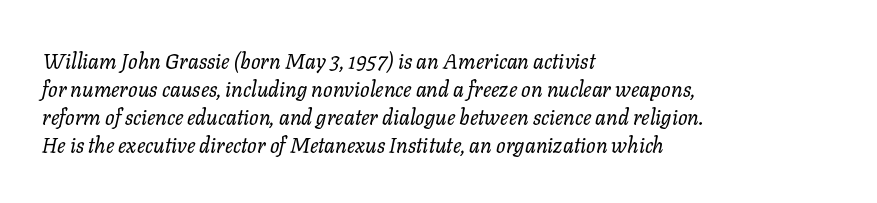
This block has exactly the height ordinary leading produces. Posture: slanted. Caption: face not bold, strokes unweighted. The string is rendered with underlining switched off. This sample is left-justified, so line endings fall wherever the words run out.
